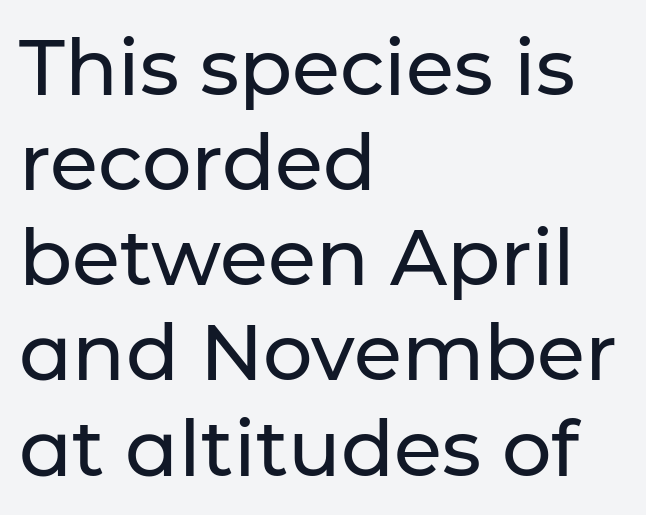
Q: Is the text italic (slanted)? A: No, it is upright.
Q: Is the typeface a serif or a sans-serif typeface? A: Sans-serif.
Q: Is the text underlined? A: No.
Q: How is the paragraph aligned? A: Left-aligned.
Q: Is the spacing between letters normal or unusually wide? A: Normal.
Q: Width (condensed, normal, or wide)? A: Normal.
Q: Stroke contrast? A: Low.
Q: x-height? A: Medium.
Q: Monospaced? A: No.
